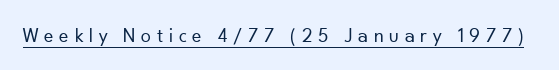
The letterforms stand isolated, each surrounded by extra space. A roman cut, with each character standing at attention. Is the type heavy? It reads as light-to-regular instead. This is underlined copy, the kind a proofreader might mark for attention.
